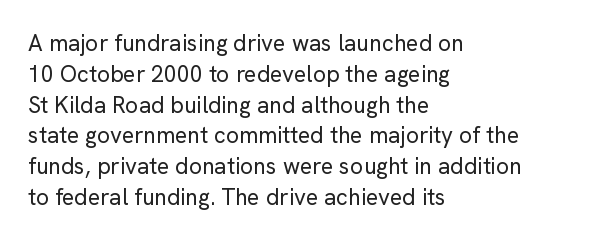
Q: Is the text bold? A: No.
Q: Is the text italic (slanted)? A: No, it is upright.
Q: Is the text underlined? A: No.
Q: How is the paragraph aligned? A: Left-aligned.
Q: Is the spacing between letters normal or unusually wide? A: Normal.
Q: Is the spacing between lines tight, normal or loose? A: Normal.
